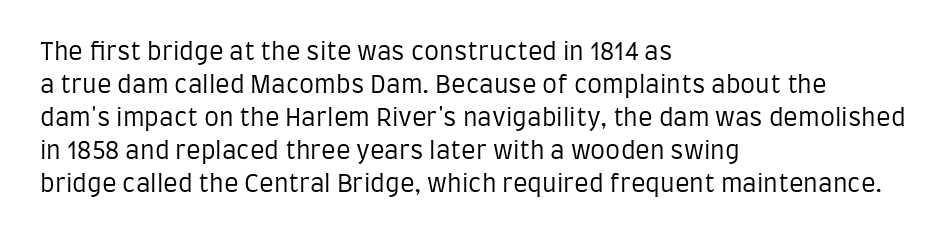
The image shows 24 px text type, upright; set left-aligned, normal line spacing (1.38x), normal letter spacing, not underlined.
